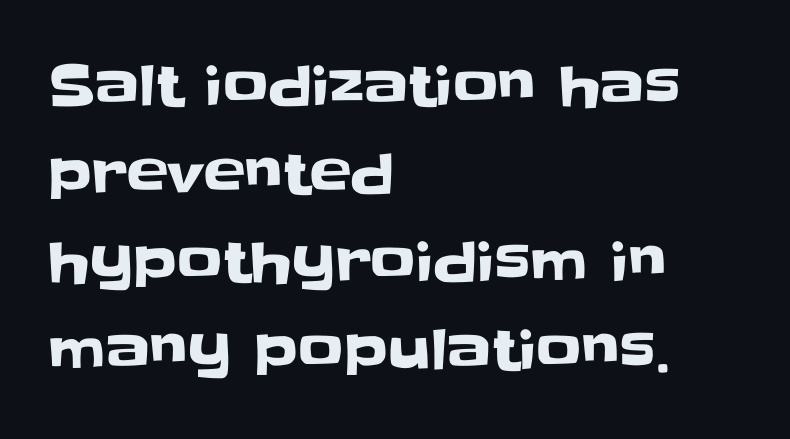
A bare baseline throughout the passage. Regarding leading, the lines here are spaced in the standard way. Characters follow at the spacing the type designer built in. Stroke terminals: plain, sans-serif.
